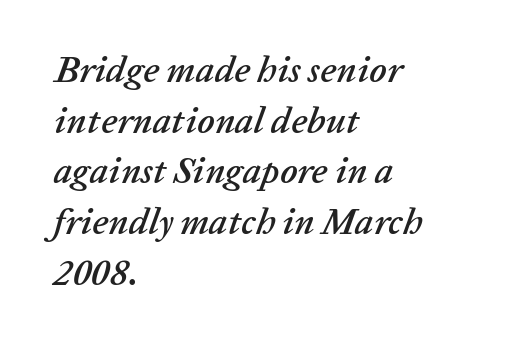
Q: Is the text italic (slanted)? A: Yes, it leans right by about 20 degrees.
Q: Is the text underlined? A: No.
Q: How is the paragraph aligned? A: Left-aligned.
Q: Is the spacing between letters normal or unusually wide? A: Normal.
Q: Is the spacing between lines tight, normal or loose? A: Normal.
Q: Width (condensed, normal, or wide)? A: Normal.
Q: Stroke contrast? A: Low.
Q: x-height? A: Medium.
Q: Monospaced? A: No.
